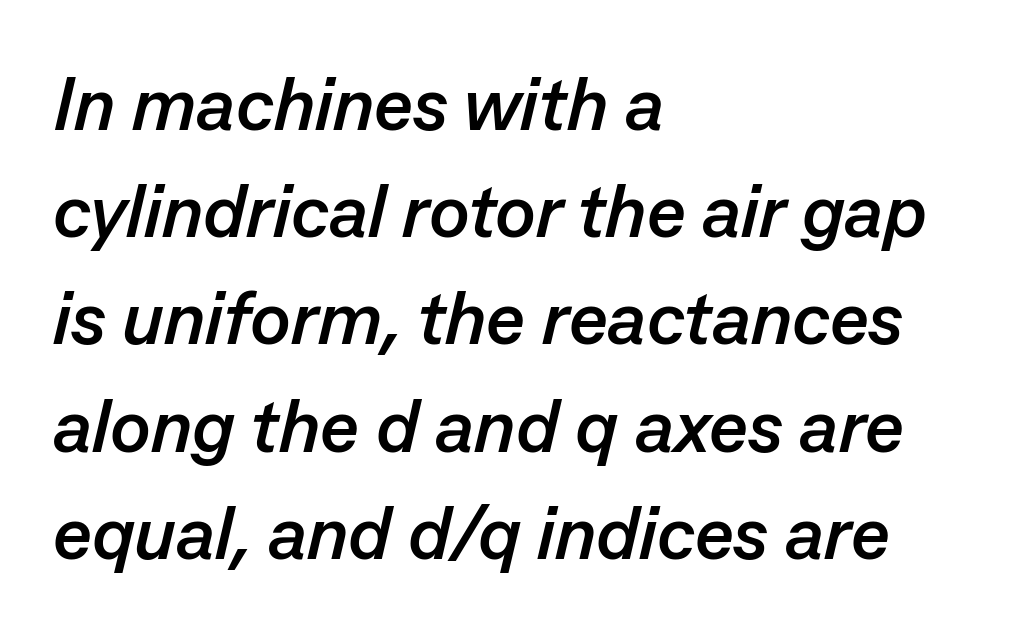
{"italic": "yes", "lean": "right", "slant_degrees": 13, "bold": "yes", "weight": "semibold", "width": "normal", "stroke_contrast": "low", "x_height": "medium", "monospaced": "no", "underline": "no", "align": "left", "line_spacing": "normal", "line_spacing_ratio": 1.43, "letter_spacing": "normal", "letter_spacing_em": 0.0, "glyph_px": 75}
